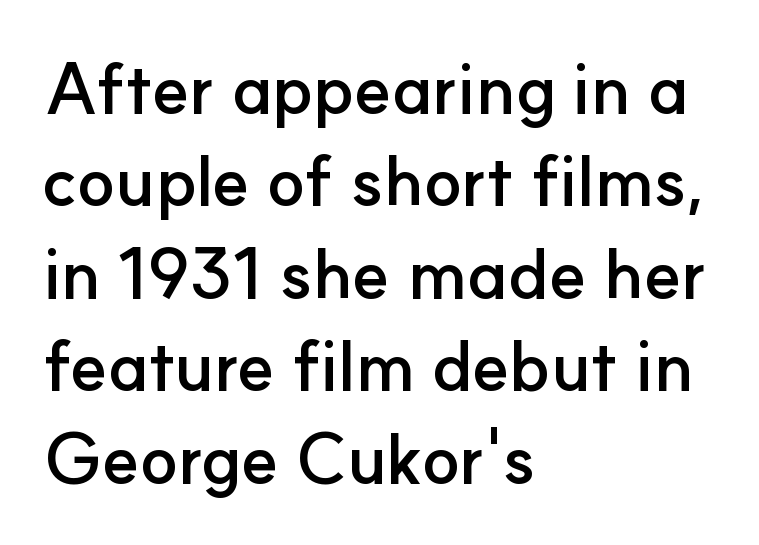
Q: Is the text bold? A: Yes.
Q: Is the text italic (slanted)? A: No, it is upright.
Q: Is the typeface a serif or a sans-serif typeface? A: Sans-serif.
Q: Is the text underlined? A: No.
Q: How is the paragraph aligned? A: Left-aligned.
Q: Is the spacing between letters normal or unusually wide? A: Normal.
Q: Is the spacing between lines tight, normal or loose? A: Normal.
Q: Width (condensed, normal, or wide)? A: Normal.
Q: Stroke contrast? A: Low.
Q: x-height? A: Small.
Q: Monospaced? A: No.
